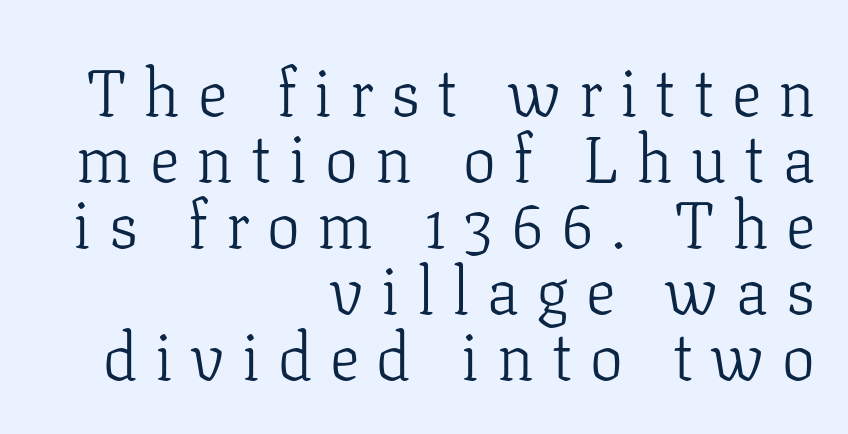
{"serif": "yes", "italic": "no", "bold": "no", "weight": "light", "width": "normal", "stroke_contrast": "low", "x_height": "medium", "monospaced": "no", "underline": "no", "align": "right", "line_spacing": "tight", "line_spacing_ratio": 1.0, "letter_spacing": "wide", "letter_spacing_em": 0.27, "glyph_px": 66}
